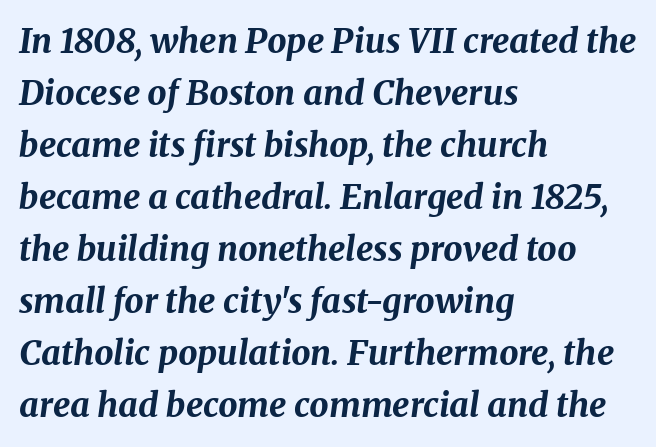
The compositor pushed each line to the left boundary. Heft: maximum for text — a bold. Do the characters align in a grid? No, the font is proportional. The letterforms sit shoulder to shoulder at normal distance.
